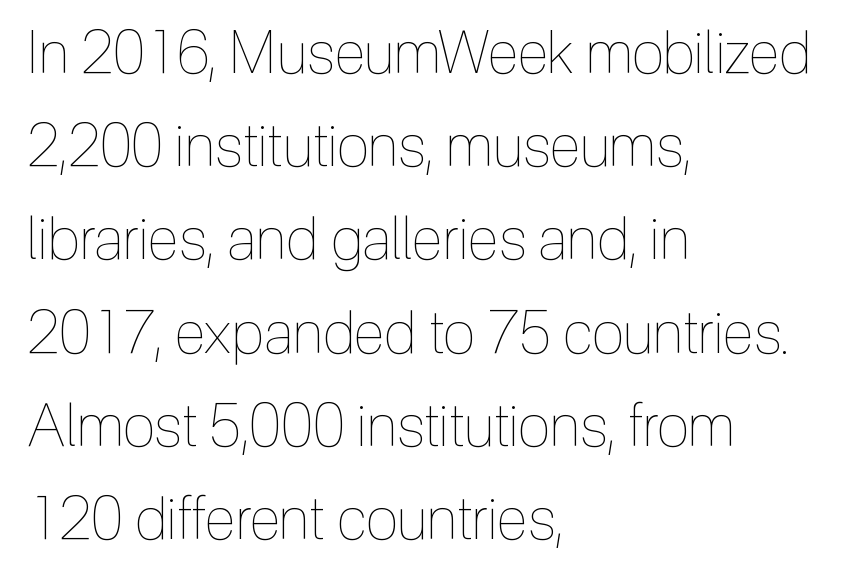
The image shows 59 px thin, condensed type, upright; set left-aligned, normal line spacing (1.58x), normal letter spacing, not underlined; a medium x-height.
